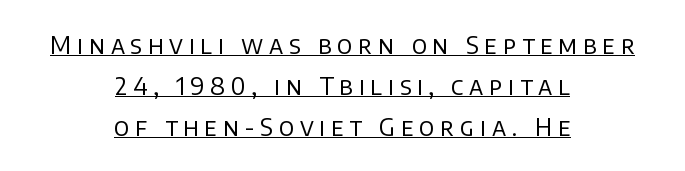
Caption: expanded tracking, letters set apart. Quick note: not italic, upright. Counters stay open thanks to moderate or lighter strokes. The typesetter has applied underlining to the passage shown.
